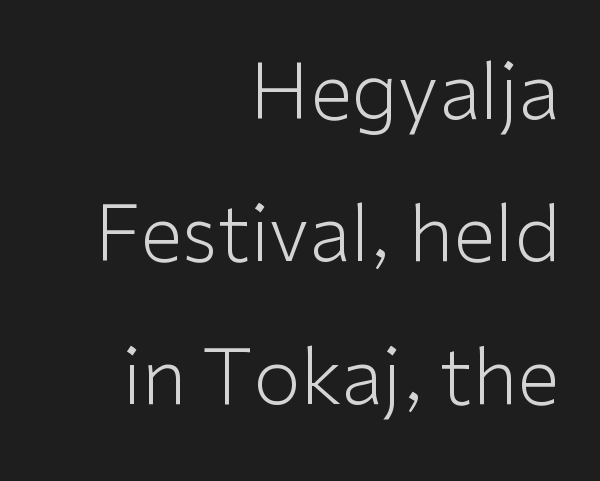
The glyphs in this specimen are sans serif. Just letters on the line, the space beneath them empty. This is not heavy type; no bold has been used. Rendered with straight, roman letterforms. These lines keep a tight, regular rhythm from letter to letter. The face used here is proportionally spaced, like ordinary book or web type.
